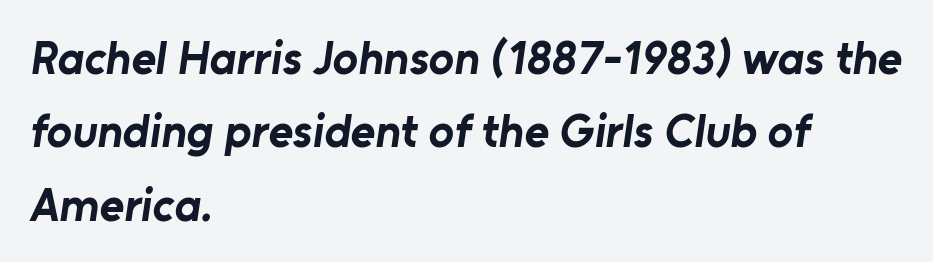
Caption: multi-line text, flush left, ragged right. Looks like regular typesetting: each glyph gets only the width it needs. Regarding serifs, this sample does without them. Look at the tracking — it's just the regular setting, nothing added. Clear beneath every line of the passage.
